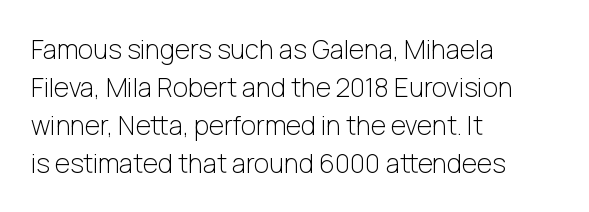
Q: Is the text bold? A: No.
Q: Is the text italic (slanted)? A: No, it is upright.
Q: Is the text underlined? A: No.
Q: How is the paragraph aligned? A: Left-aligned.
Q: Is the spacing between letters normal or unusually wide? A: Normal.
Q: Is the spacing between lines tight, normal or loose? A: Normal.
